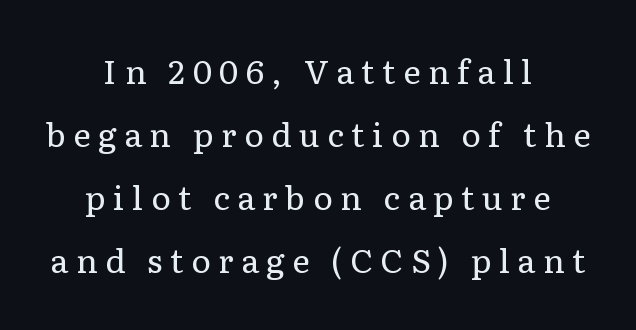
Rendered with straight, roman letterforms. No extra ink here — the face is not bold. Alignment: centered. The string is rendered with underlining switched off. A typesetter would call this proportional, since set widths differ per character. Students, observe: this is what heavily led, spacious text looks like.
